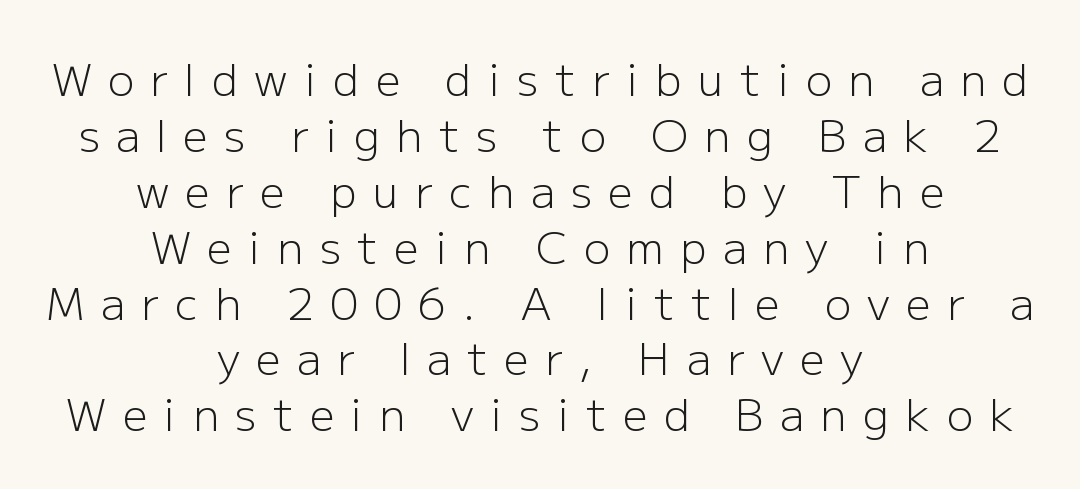
{"serif": "no", "italic": "no", "bold": "no", "weight": "light", "width": "normal", "stroke_contrast": "low", "x_height": "medium", "monospaced": "no", "underline": "no", "align": "center", "line_spacing": "normal", "line_spacing_ratio": 1.27, "letter_spacing": "wide", "letter_spacing_em": 0.37, "glyph_px": 44}
